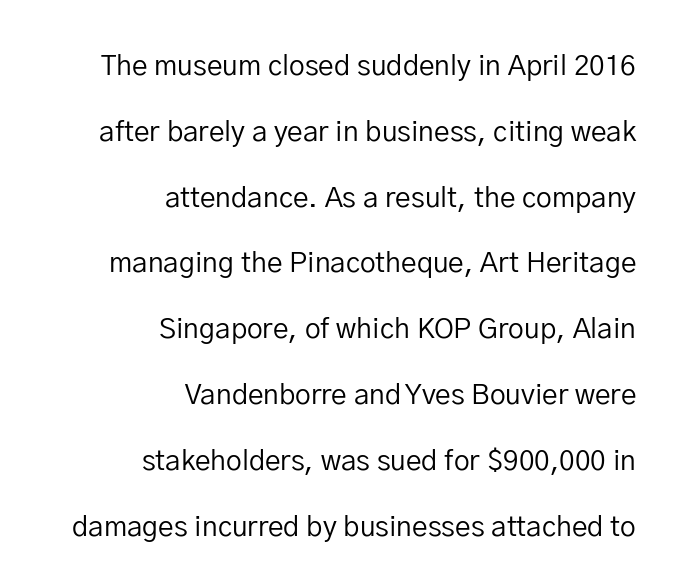
Q: Is the text bold? A: No.
Q: Is the text italic (slanted)? A: No, it is upright.
Q: Is the typeface a serif or a sans-serif typeface? A: Sans-serif.
Q: Is the text underlined? A: No.
Q: How is the paragraph aligned? A: Right-aligned.
Q: Is the spacing between letters normal or unusually wide? A: Normal.
Q: Is the spacing between lines tight, normal or loose? A: Loose.
Q: Width (condensed, normal, or wide)? A: Normal.
Q: Stroke contrast? A: Low.
Q: x-height? A: Medium.
Q: Monospaced? A: No.
